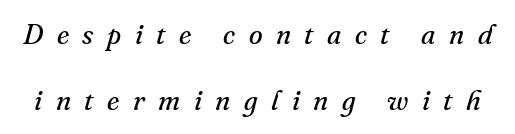
Letter spacing: wide. Words float on clear page, feet unadorned. The passage shown is not bold in any degree. Honestly, the rows look like they've been pulled way apart. Examine the stroke ends and you'll spot serifs. Note the varied advance widths — an 'i' is clearly narrower than an 'm'.
